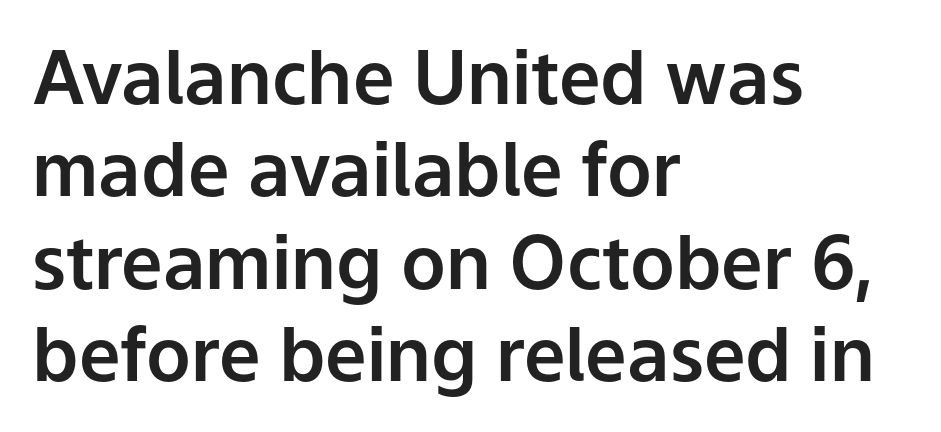
{"serif": "no", "italic": "no", "width": "normal", "stroke_contrast": "low", "x_height": "medium", "monospaced": "no", "underline": "no", "align": "left", "line_spacing": "normal", "line_spacing_ratio": 1.25, "letter_spacing": "normal", "letter_spacing_em": 0.0, "glyph_px": 74}
